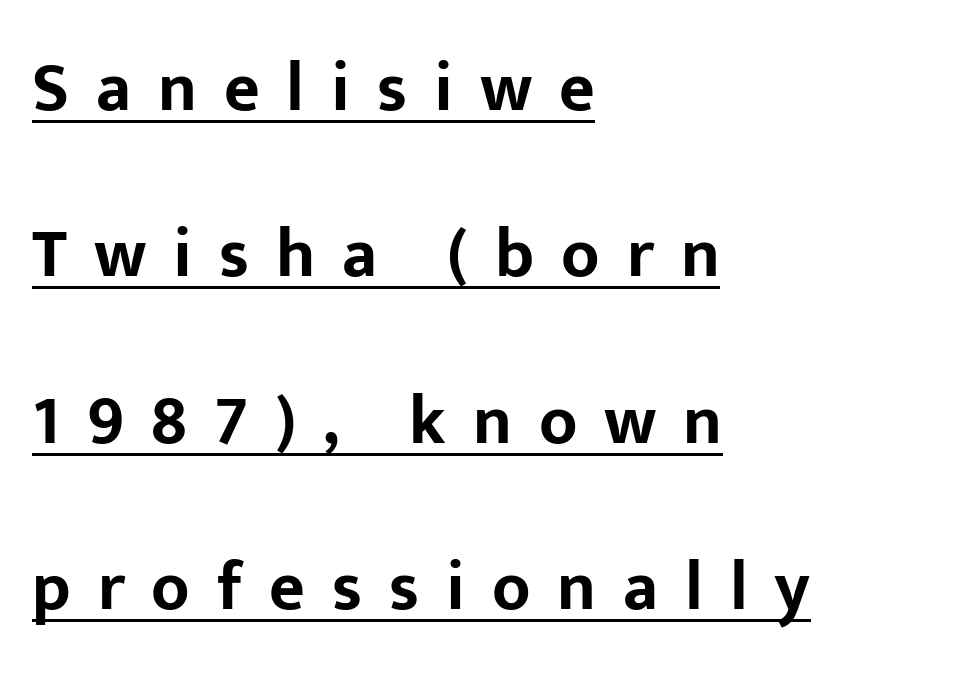
Q: Is the text bold? A: Yes.
Q: Is the text italic (slanted)? A: No, it is upright.
Q: Is the typeface a serif or a sans-serif typeface? A: Sans-serif.
Q: Is the text underlined? A: Yes.
Q: How is the paragraph aligned? A: Left-aligned.
Q: Is the spacing between letters normal or unusually wide? A: Unusually wide.
Q: Is the spacing between lines tight, normal or loose? A: Loose.
Q: Width (condensed, normal, or wide)? A: Normal.
Q: Stroke contrast? A: Low.
Q: x-height? A: Medium.
Q: Monospaced? A: No.
